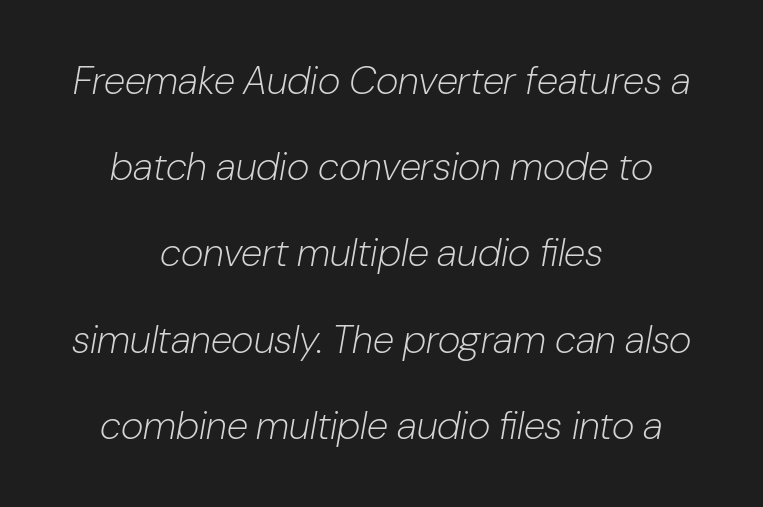
The image shows 39 px light type, italic (leaning right); set centered, loose line spacing (2.21x), normal letter spacing, not underlined; low stroke contrast and a medium x-height.
